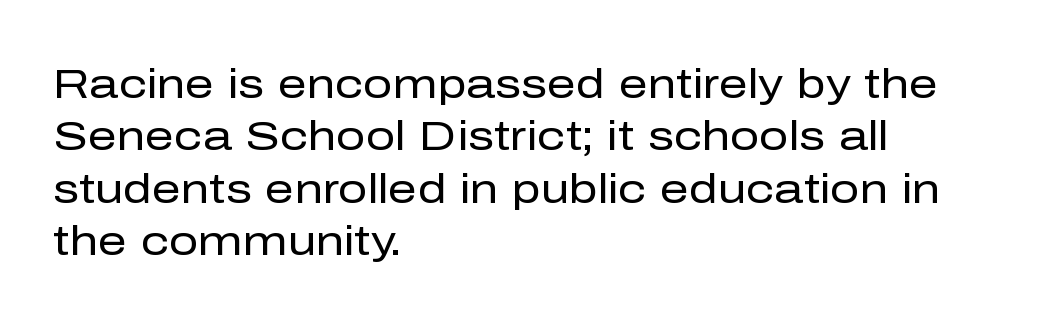
Q: Is the text bold? A: No.
Q: Is the text italic (slanted)? A: No, it is upright.
Q: Is the typeface a serif or a sans-serif typeface? A: Sans-serif.
Q: Is the text underlined? A: No.
Q: How is the paragraph aligned? A: Left-aligned.
Q: Is the spacing between letters normal or unusually wide? A: Normal.
Q: Is the spacing between lines tight, normal or loose? A: Normal.
Q: Width (condensed, normal, or wide)? A: Normal.
Q: Stroke contrast? A: Low.
Q: x-height? A: Medium.
Q: Monospaced? A: No.
